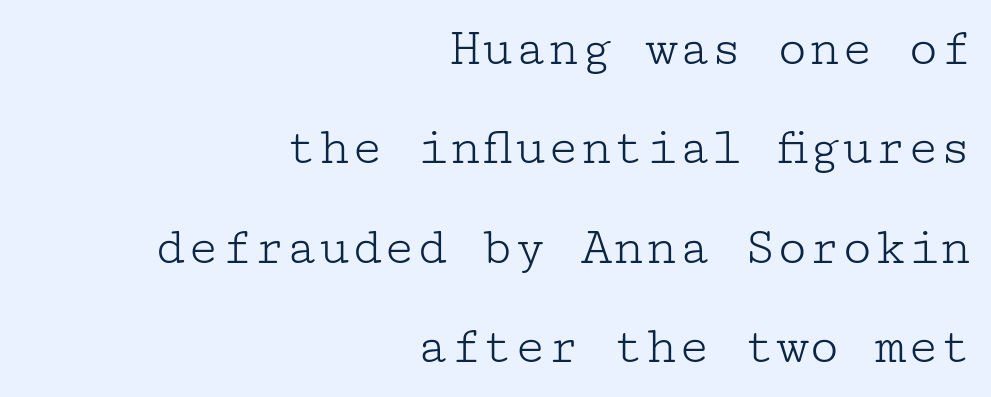
Q: Is the text bold? A: No.
Q: Is the text italic (slanted)? A: No, it is upright.
Q: Is the typeface a serif or a sans-serif typeface? A: Serif.
Q: Is the text underlined? A: No.
Q: How is the paragraph aligned? A: Right-aligned.
Q: Is the spacing between letters normal or unusually wide? A: Normal.
Q: Width (condensed, normal, or wide)? A: Wide.
Q: Stroke contrast? A: Low.
Q: x-height? A: Medium.
